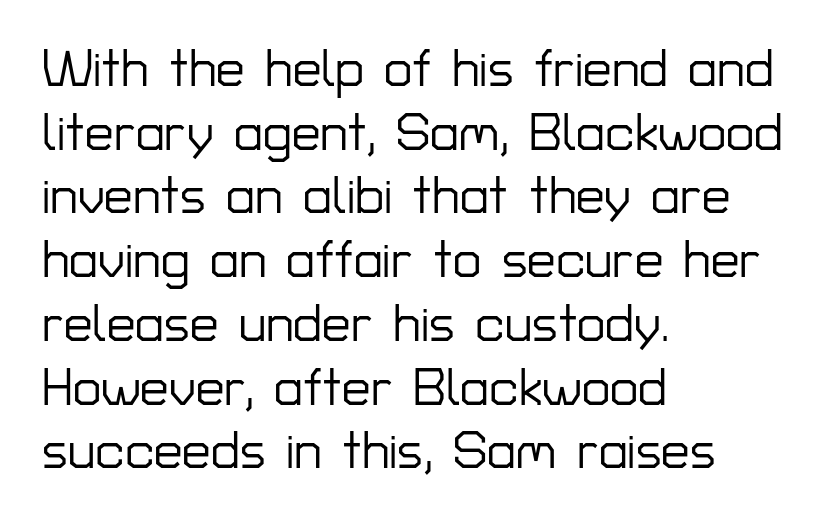
The image shows 51 px sans-serif type, upright; set left-aligned, normal line spacing (1.25x), normal letter spacing, not underlined; low stroke contrast and a medium x-height.
